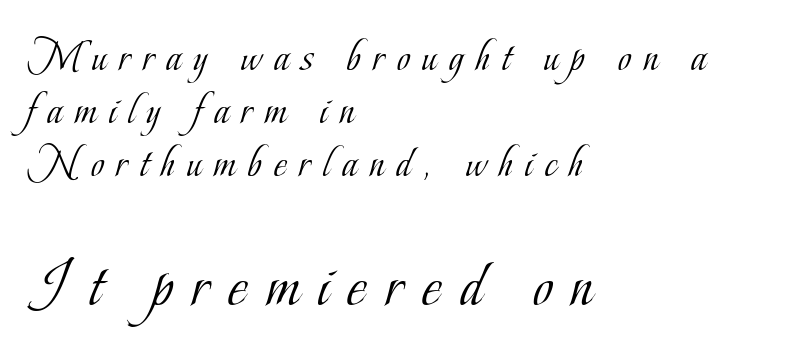
Q: Is the text bold? A: No.
Q: Is the text italic (slanted)? A: Yes.
Q: Is the typeface a serif or a sans-serif typeface? A: Serif.
Q: Is the text underlined? A: No.
Q: How is the paragraph aligned? A: Left-aligned.
Q: Is the spacing between letters normal or unusually wide? A: Unusually wide.
Q: Which block of text is set in a larger size, the first (top) or the second (bottom)? A: The second (bottom) one.
Q: Width (condensed, normal, or wide)? A: Condensed.
Q: Stroke contrast? A: Low.
Q: x-height? A: Small.
Q: Monospaced? A: No.
